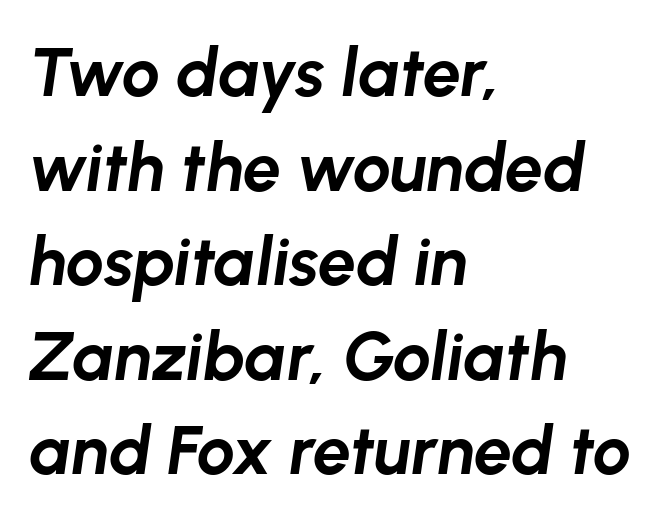
{"italic": "yes", "lean": "right", "slant_degrees": 8, "bold": "yes", "weight": "bold", "width": "normal", "stroke_contrast": "low", "x_height": "medium", "monospaced": "no", "underline": "no", "align": "left", "line_spacing": "normal", "line_spacing_ratio": 1.39, "letter_spacing": "normal", "letter_spacing_em": 0.0, "glyph_px": 68}
